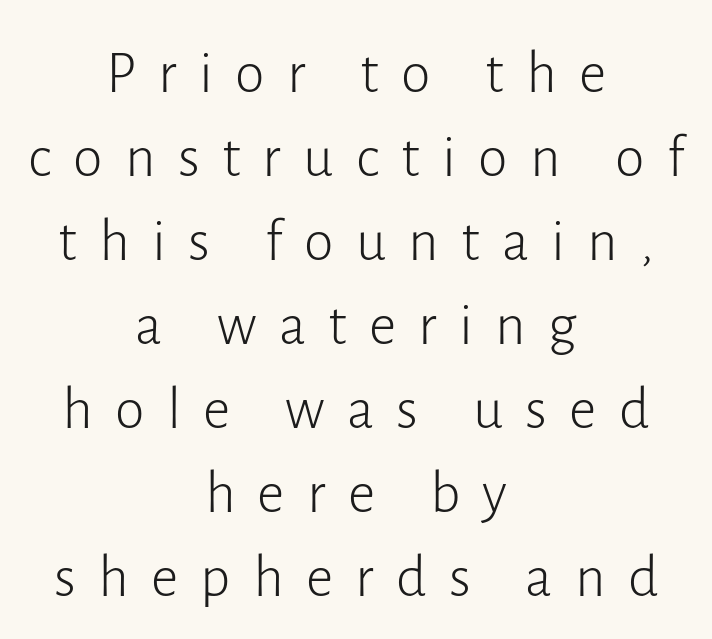
Letter spacing: wide. Think of a printed novel: that variable character pitch is what you see here. Posture: vertical. The font is comparable to plain body text, perhaps lighter. The zone under the glyphs is completely vacant.
